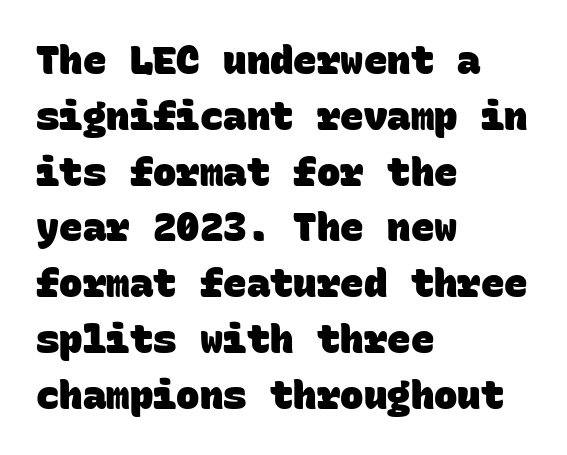
The image shows 39 px heavy sans-serif type, monospaced; set left-aligned, normal line spacing (1.43x), normal letter spacing, not underlined; low stroke contrast and a large x-height.
